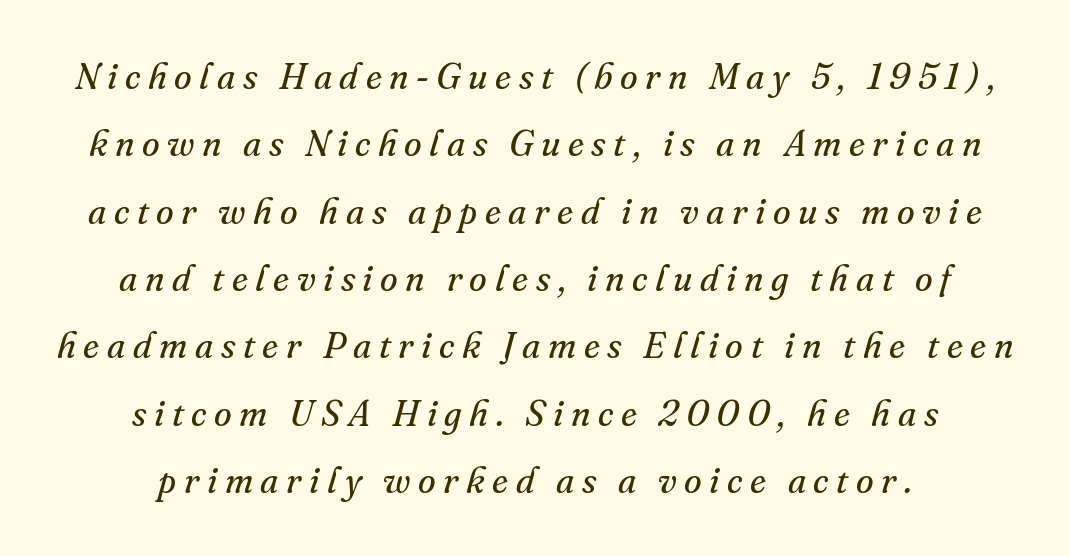
{"serif": "yes", "italic": "yes", "lean": "right", "slant_degrees": 16, "bold": "no", "weight": "regular", "width": "normal", "stroke_contrast": "medium", "x_height": "small", "monospaced": "no", "underline": "no", "align": "center", "line_spacing_ratio": 1.87, "letter_spacing": "wide", "letter_spacing_em": 0.21, "glyph_px": 36}
